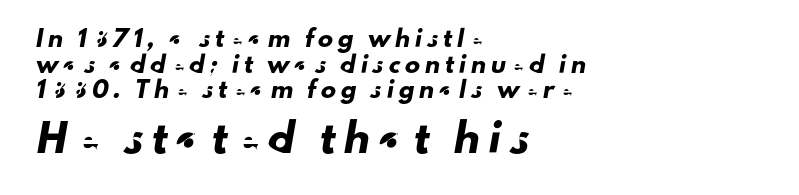
Q: Is the text underlined? A: No.
Q: How is the paragraph aligned? A: Left-aligned.
Q: Is the spacing between letters normal or unusually wide? A: Unusually wide.
Q: Which block of text is set in a larger size, the first (top) or the second (bottom)? A: The second (bottom) one.
